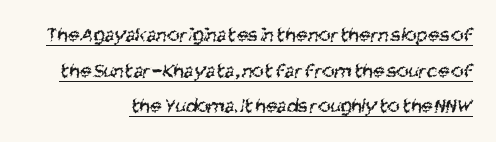
{"bold": "no", "underline": "yes", "align": "right", "line_spacing": "normal", "line_spacing_ratio": 1.7, "letter_spacing": "normal", "letter_spacing_em": 0.0, "glyph_px": 21}
